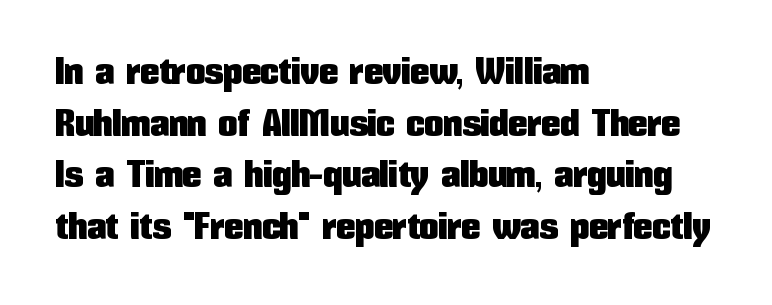
The image shows 38 px condensed sans-serif type, upright; set left-aligned, normal line spacing (1.36x), normal letter spacing, not underlined; low stroke contrast and a medium x-height.
